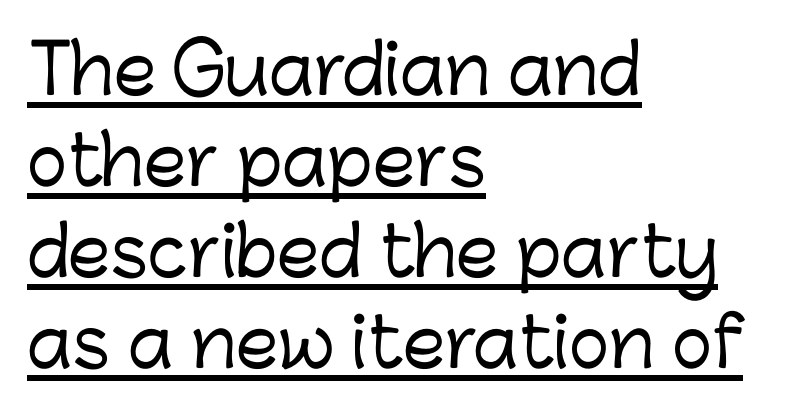
Q: Is the text italic (slanted)? A: No, it is upright.
Q: Is the typeface a serif or a sans-serif typeface? A: Sans-serif.
Q: Is the text underlined? A: Yes.
Q: How is the paragraph aligned? A: Left-aligned.
Q: Is the spacing between letters normal or unusually wide? A: Normal.
Q: Is the spacing between lines tight, normal or loose? A: Normal.
Q: Width (condensed, normal, or wide)? A: Normal.
Q: Stroke contrast? A: Low.
Q: x-height? A: Medium.
Q: Monospaced? A: No.
